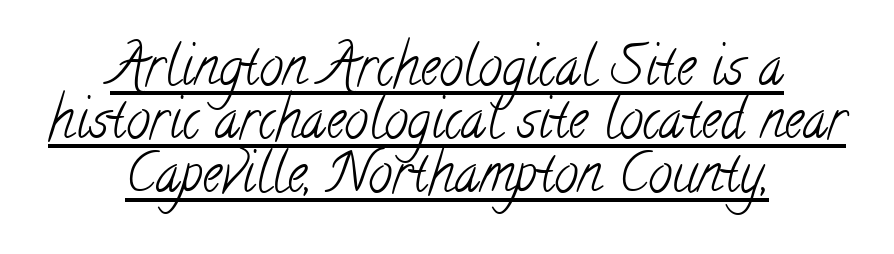
{"serif": "yes", "bold": "no", "weight": "light", "width": "condensed", "stroke_contrast": "low", "x_height": "small", "monospaced": "no", "underline": "yes", "align": "center", "line_spacing": "tight", "line_spacing_ratio": 0.99, "letter_spacing": "normal", "letter_spacing_em": 0.0, "glyph_px": 54}
